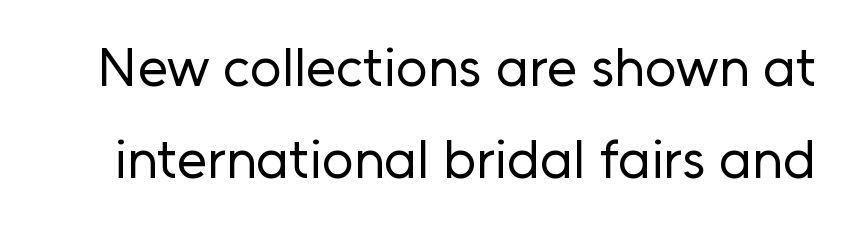
Default kerning and tracking; the words read as compact shapes. Serif or sans? Sans — the stroke terminals are bare. Check the space under the baseline: it is left empty. Leading: standard.
